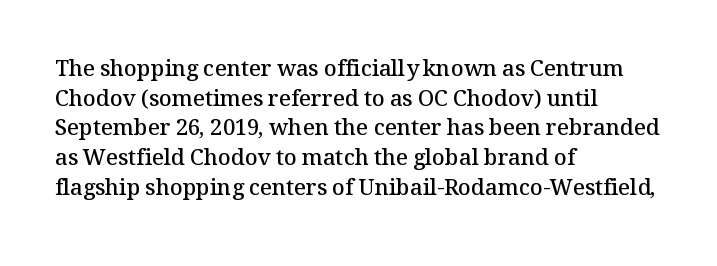
The image shows 22 px text type, upright; set left-aligned, normal line spacing (1.35x), normal letter spacing, not underlined.
